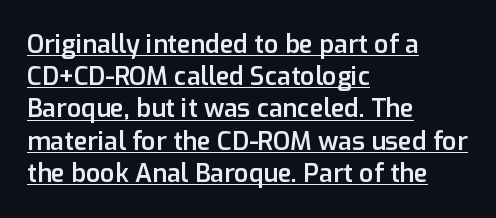
Notice how a bar underscores the lettering throughout. A semibold gives these letters moderate extra thickness, short of bold. Evenly set lines give the paragraph a standard silhouette. Short and long lines alike share a common starting point at left. Words appear dense and cohesive because spacing is normal. The lettering holds an erect, upright posture throughout.
